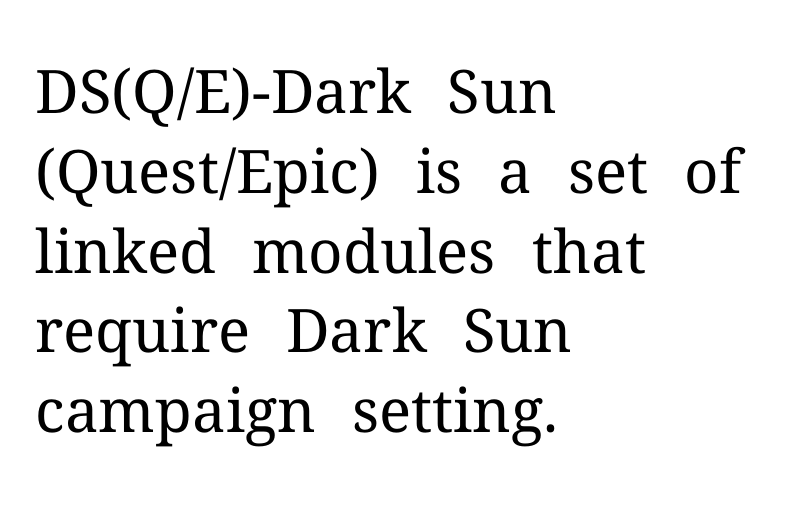
{"serif": "yes", "italic": "no", "bold": "no", "weight": "regular", "width": "normal", "stroke_contrast": "medium", "x_height": "medium", "monospaced": "no", "underline": "no", "align": "left", "line_spacing": "normal", "line_spacing_ratio": 1.33, "letter_spacing": "normal", "letter_spacing_em": 0.0, "glyph_px": 60}
